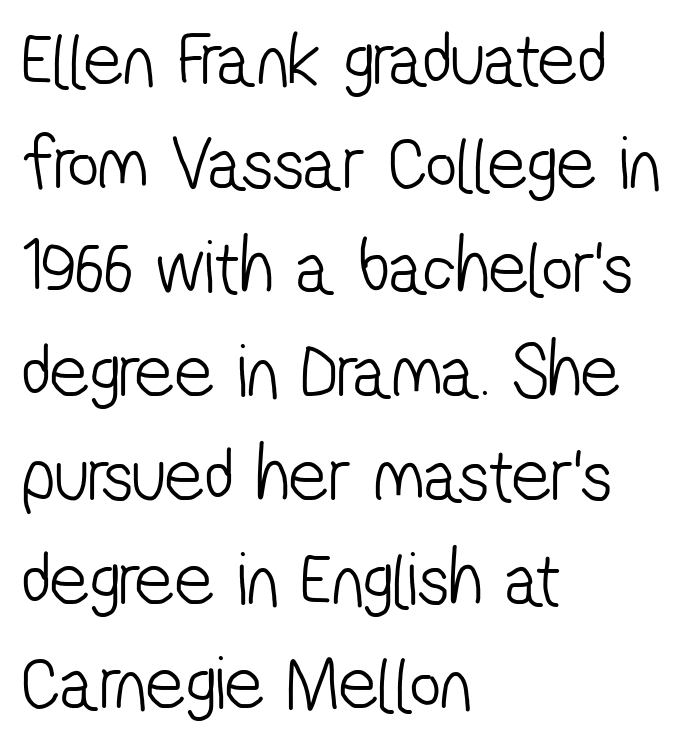
{"serif": "no", "bold": "no", "weight": "light", "width": "condensed", "stroke_contrast": "low", "x_height": "medium", "monospaced": "no", "underline": "no", "align": "left", "line_spacing": "normal", "line_spacing_ratio": 1.35, "letter_spacing": "normal", "letter_spacing_em": 0.0, "glyph_px": 77}
